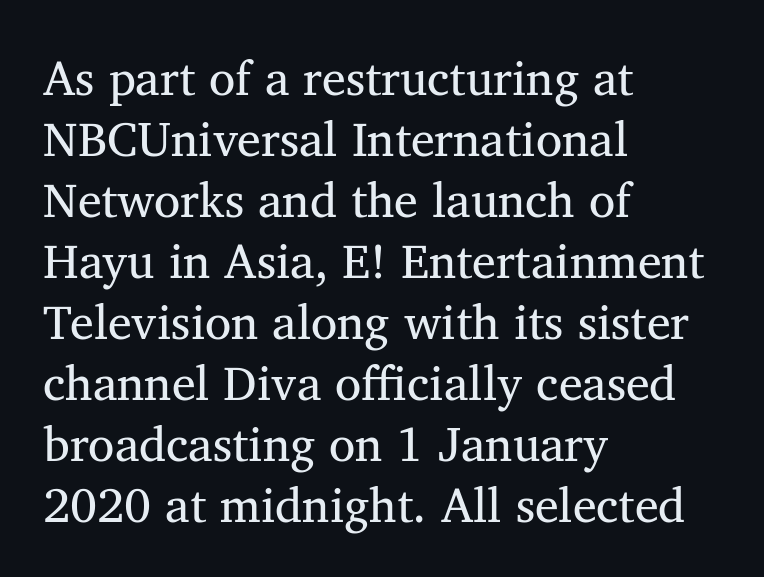
The image shows 48 px regular-weight serif type, upright; set left-aligned, normal line spacing (1.27x), normal letter spacing, not underlined; medium stroke contrast and a medium x-height.
